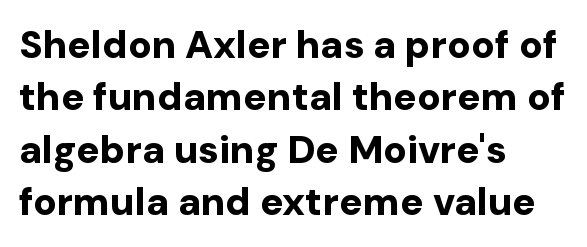
This is roman type, the default non-slanted kind. Heavy-handed strokes throughout: this text is bold. Is this a sans? Yes — the strokes have no serifs. Descender tails drop into unmarked territory. The rendering keeps characters at their native spacing.
